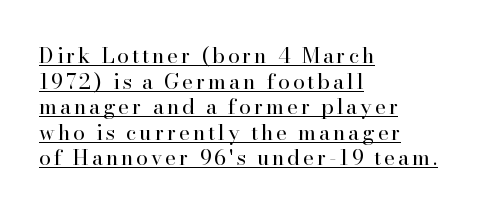
Q: Is the text bold? A: No.
Q: Is the text italic (slanted)? A: No, it is upright.
Q: Is the text underlined? A: Yes.
Q: How is the paragraph aligned? A: Left-aligned.
